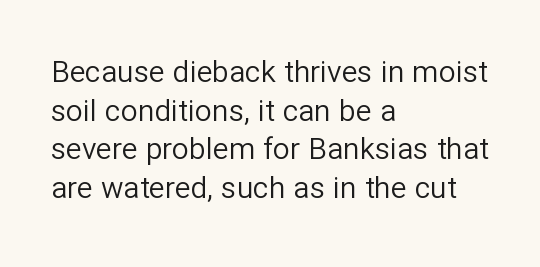
Classification — sans serif. The line texture is even and compact thanks to regular tracking. No italicization has been applied; the sample stays upright. Has an underline been added? It has not.
